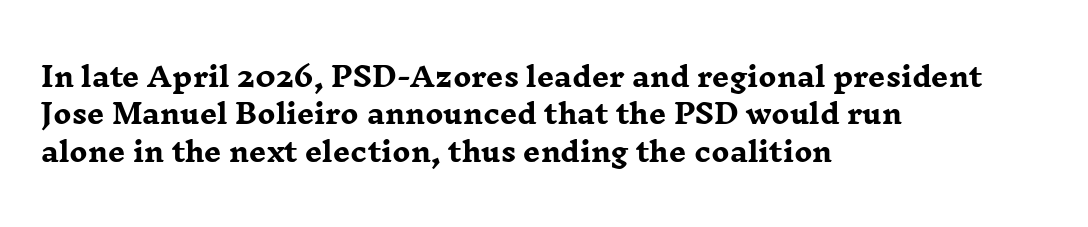
Q: Is the text bold? A: Yes.
Q: Is the text italic (slanted)? A: No, it is upright.
Q: Is the text underlined? A: No.
Q: How is the paragraph aligned? A: Left-aligned.
Q: Is the spacing between letters normal or unusually wide? A: Normal.
Q: Is the spacing between lines tight, normal or loose? A: Normal.
